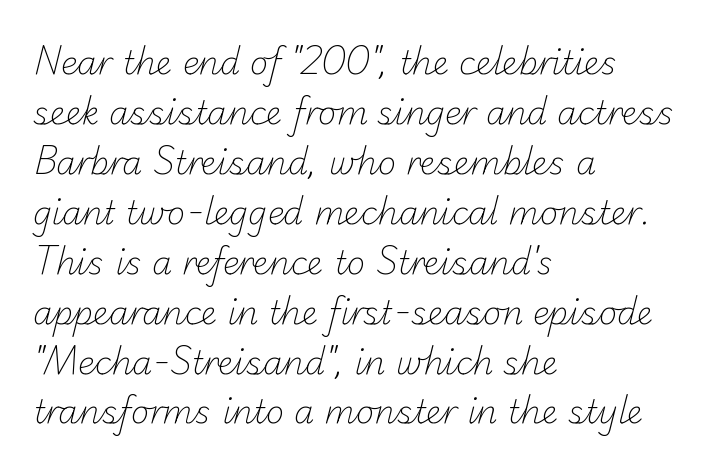
Q: Is the text bold? A: No.
Q: Is the typeface a serif or a sans-serif typeface? A: Sans-serif.
Q: Is the text underlined? A: No.
Q: How is the paragraph aligned? A: Left-aligned.
Q: Is the spacing between letters normal or unusually wide? A: Normal.
Q: Is the spacing between lines tight, normal or loose? A: Normal.
Q: Width (condensed, normal, or wide)? A: Normal.
Q: Stroke contrast? A: Low.
Q: x-height? A: Small.
Q: Monospaced? A: No.
